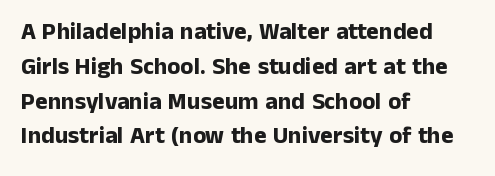
{"italic": "no", "bold": "yes", "underline": "no", "align": "left", "line_spacing": "normal", "line_spacing_ratio": 1.45, "letter_spacing": "normal", "letter_spacing_em": 0.0, "glyph_px": 24}
